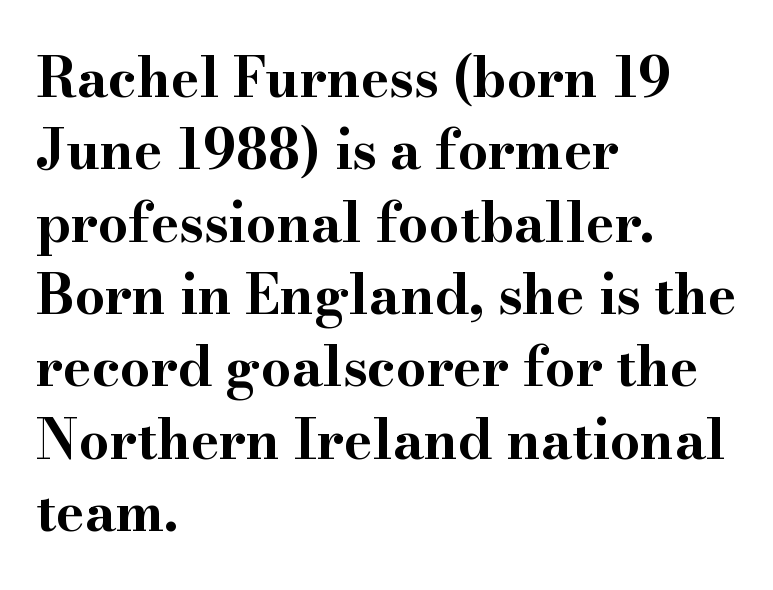
{"serif": "yes", "italic": "no", "bold": "yes", "weight": "bold", "width": "wide", "stroke_contrast": "high", "x_height": "small", "monospaced": "no", "underline": "no", "align": "left", "line_spacing": "normal", "line_spacing_ratio": 1.34, "letter_spacing": "normal", "letter_spacing_em": 0.0, "glyph_px": 54}
